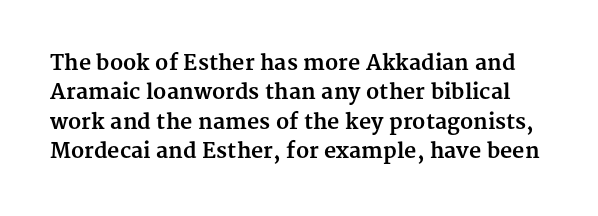
The image shows 21 px bold type, upright; set normal line spacing (1.4x), normal letter spacing, not underlined.
